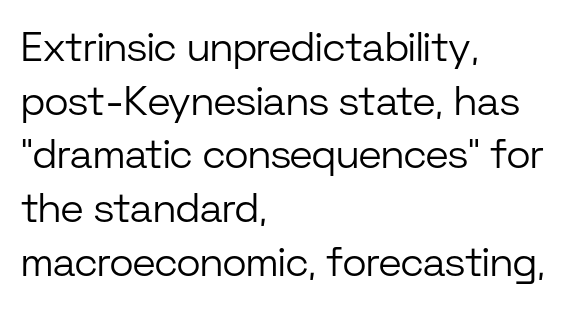
{"serif": "no", "italic": "no", "bold": "no", "weight": "light", "width": "normal", "stroke_contrast": "low", "x_height": "medium", "monospaced": "no", "underline": "no", "align": "left", "line_spacing": "normal", "line_spacing_ratio": 1.31, "letter_spacing": "normal", "letter_spacing_em": 0.0, "glyph_px": 41}
